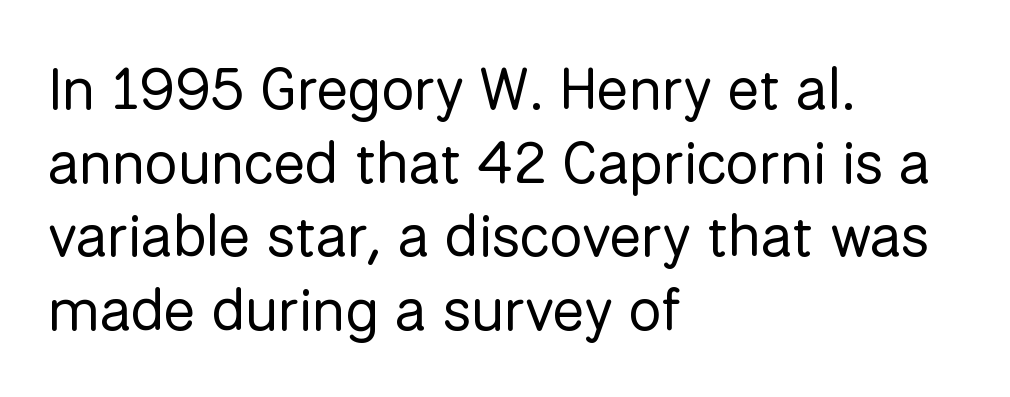
{"serif": "no", "italic": "no", "bold": "no", "weight": "regular", "width": "normal", "stroke_contrast": "low", "x_height": "medium", "monospaced": "no", "underline": "no", "align": "left", "line_spacing": "normal", "line_spacing_ratio": 1.25, "letter_spacing": "normal", "letter_spacing_em": 0.0, "glyph_px": 59}
